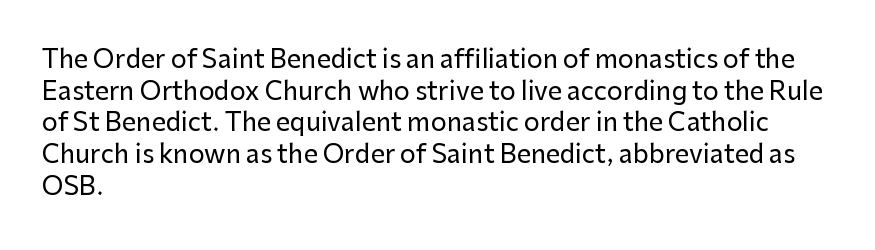
The image shows 25 px text type, upright; set left-aligned, normal line spacing (1.27x), normal letter spacing, not underlined.
